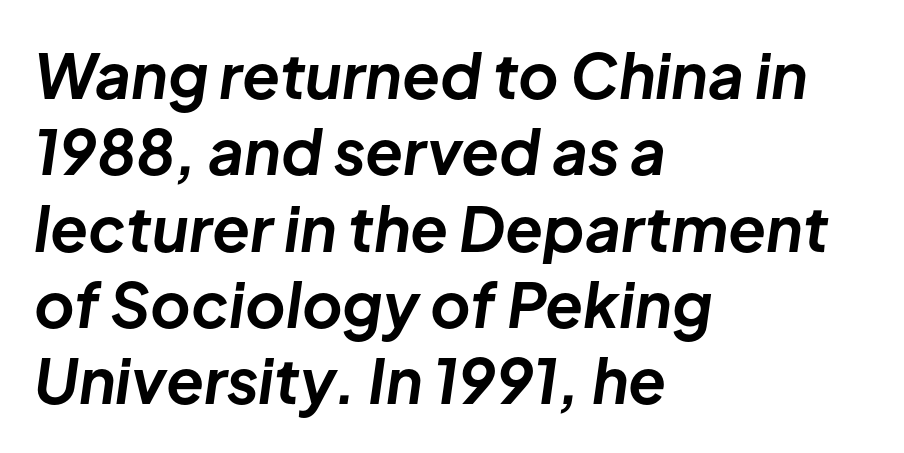
The image shows 62 px bold type, italic (leaning right); set left-aligned, line spacing 1.23x, normal letter spacing, not underlined; low stroke contrast and a medium x-height.
